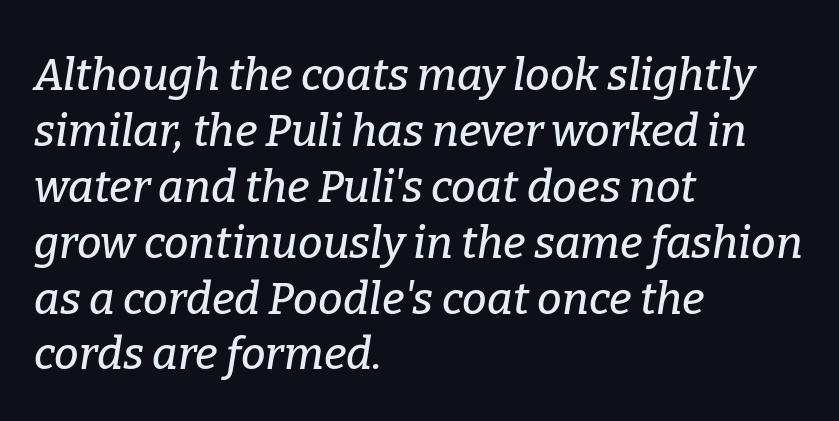
The image shows 44 px serif type, italic (leaning right); set left-aligned, normal line spacing (1.27x), normal letter spacing, not underlined; low stroke contrast and a medium x-height.
